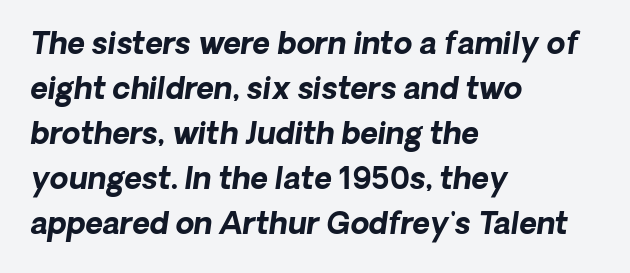
Q: Is the text bold? A: Yes.
Q: Is the typeface a serif or a sans-serif typeface? A: Sans-serif.
Q: Is the text underlined? A: No.
Q: How is the paragraph aligned? A: Left-aligned.
Q: Is the spacing between letters normal or unusually wide? A: Normal.
Q: Is the spacing between lines tight, normal or loose? A: Normal.
Q: Width (condensed, normal, or wide)? A: Normal.
Q: Stroke contrast? A: Low.
Q: x-height? A: Medium.
Q: Monospaced? A: No.
